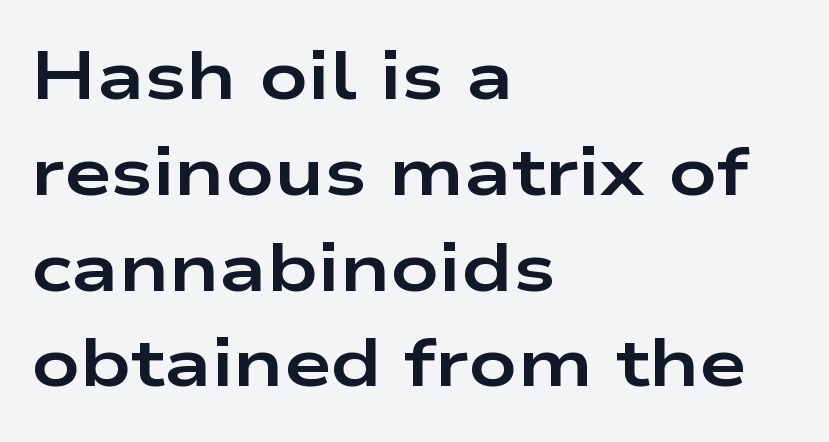
The image shows 67 px bold, wide sans-serif type, upright; set left-aligned, normal line spacing (1.43x), normal letter spacing, not underlined; low stroke contrast and a medium x-height.
